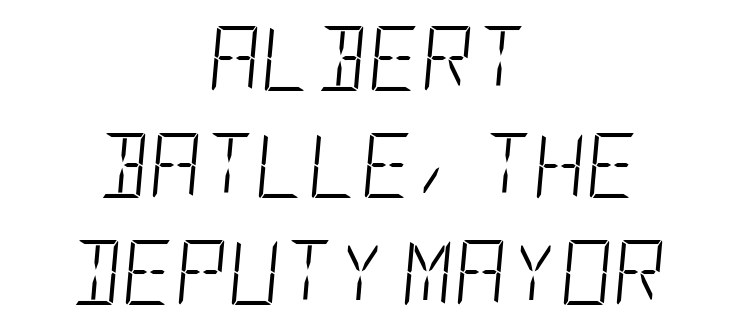
This sample uses plain, unmodified letter spacing. A student would call this center alignment; a typographer would say set centered. Underlining? Definitely not there. Yep, that's italic — everything's leaning.
